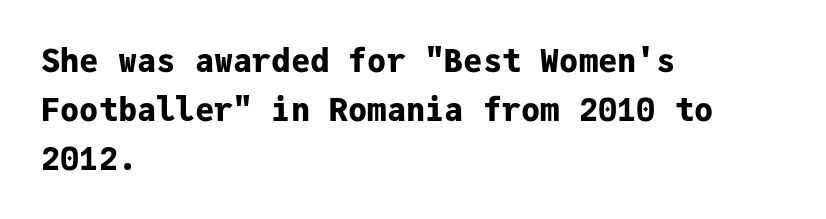
Any mark beneath the type? The region is blank. A typesetter would call this leading conventional body-copy spacing. Teacher's note: observe the even left margin — that is flush-left alignment. The letters sit at their default tracking, neither squeezed nor spread. Examine the stroke ends and you'll find no serifs. Its strokes are broad and dark, the hallmark of bold type.
